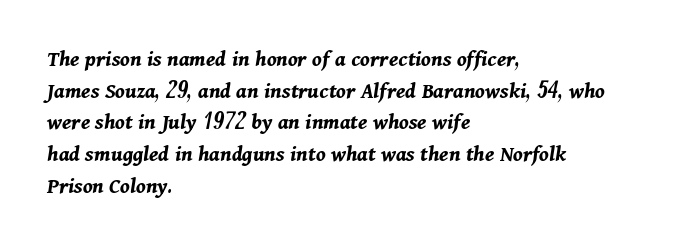
Q: Is the text bold? A: Yes.
Q: Is the text italic (slanted)? A: Yes, it leans right by about 11 degrees.
Q: Is the text underlined? A: No.
Q: How is the paragraph aligned? A: Left-aligned.
Q: Is the spacing between letters normal or unusually wide? A: Normal.
Q: Is the spacing between lines tight, normal or loose? A: Normal.
